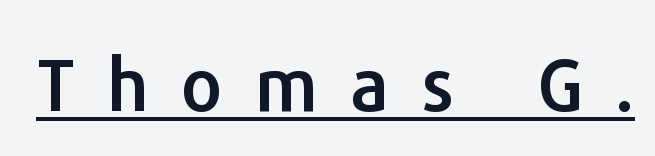
{"serif": "no", "italic": "no", "width": "normal", "stroke_contrast": "low", "x_height": "medium", "monospaced": "no", "underline": "yes", "letter_spacing": "wide", "letter_spacing_em": 0.45, "glyph_px": 72}
